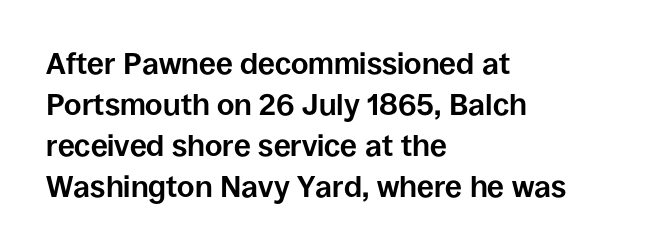
Q: Is the text bold? A: Yes.
Q: Is the text italic (slanted)? A: No, it is upright.
Q: Is the typeface a serif or a sans-serif typeface? A: Sans-serif.
Q: Is the text underlined? A: No.
Q: How is the paragraph aligned? A: Left-aligned.
Q: Is the spacing between letters normal or unusually wide? A: Normal.
Q: Is the spacing between lines tight, normal or loose? A: Normal.
Q: Width (condensed, normal, or wide)? A: Normal.
Q: Stroke contrast? A: Low.
Q: x-height? A: Large.
Q: Monospaced? A: No.
